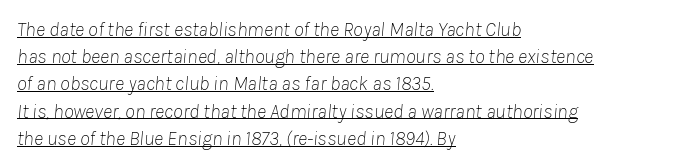
Q: Is the text bold? A: No.
Q: Is the text italic (slanted)? A: Yes, it leans right by about 8 degrees.
Q: Is the text underlined? A: Yes.
Q: How is the paragraph aligned? A: Left-aligned.
Q: Is the spacing between letters normal or unusually wide? A: Normal.
Q: Is the spacing between lines tight, normal or loose? A: Normal.
